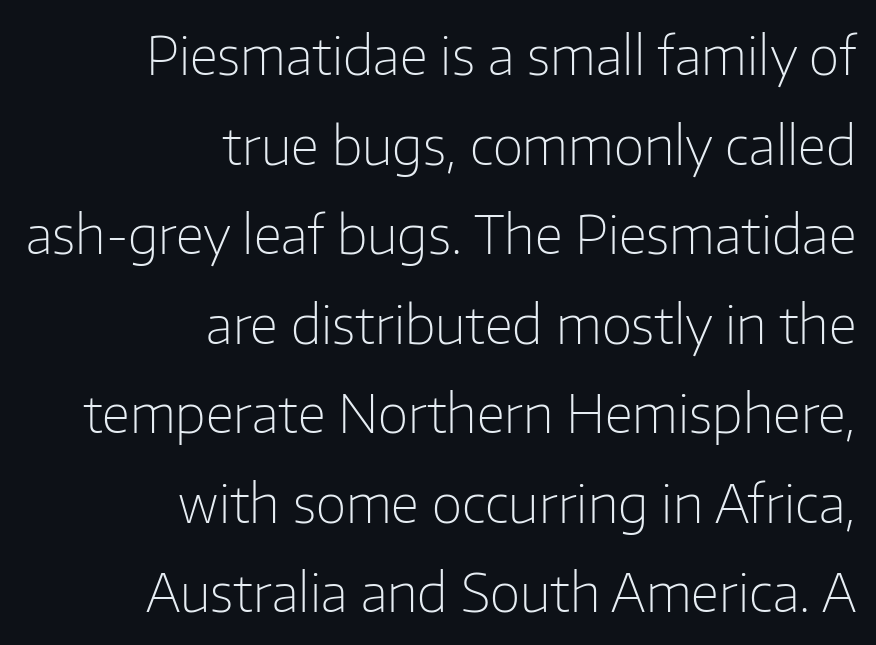
The rendering uses natural spacing where letterforms have individual widths. Compared with a typical body face, this is equally light or lighter still. The passage shown has conventional tracking throughout. Just letters on the line, the space beneath them empty. These lines were composed using upright roman letters.
